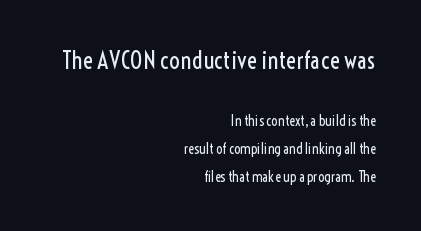
The image shows 24 px text type, upright; set right-aligned, loose line spacing (1.99x), normal letter spacing, not underlined; the first (top) block is 1.71x larger.
